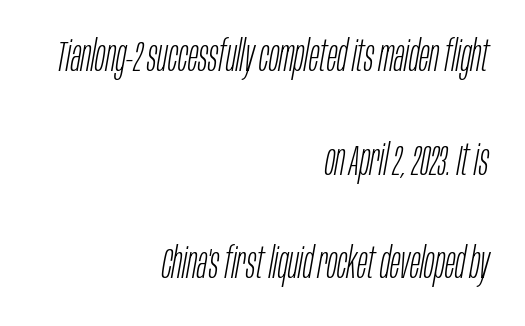
{"italic": "yes", "lean": "right", "slant_degrees": 10, "bold": "no", "weight": "light", "width": "condensed", "stroke_contrast": "low", "x_height": "large", "monospaced": "no", "underline": "no", "align": "right", "line_spacing": "loose", "line_spacing_ratio": 2.41, "letter_spacing": "normal", "letter_spacing_em": 0.0, "glyph_px": 43}
